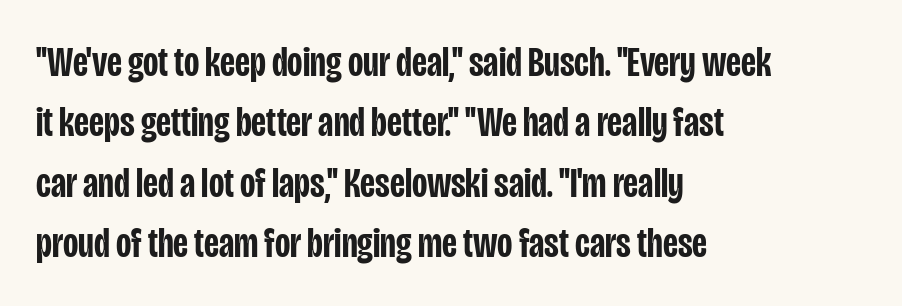
The image shows 42 px semibold, condensed sans-serif type, upright; set left-aligned, normal line spacing (1.44x), normal letter spacing, not underlined; low stroke contrast and a large x-height.
